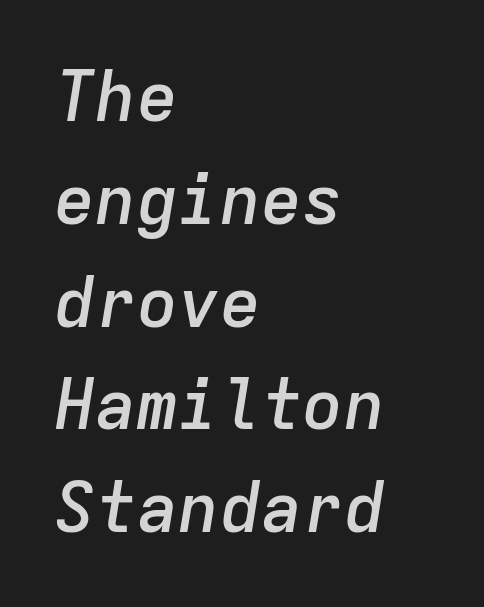
{"italic": "yes", "lean": "right", "slant_degrees": 9, "bold": "semi", "weight": "semibold", "width": "normal", "stroke_contrast": "low", "x_height": "medium", "monospaced": "yes", "underline": "no", "align": "left", "line_spacing": "normal", "line_spacing_ratio": 1.49, "letter_spacing": "normal", "letter_spacing_em": 0.0, "glyph_px": 69}
